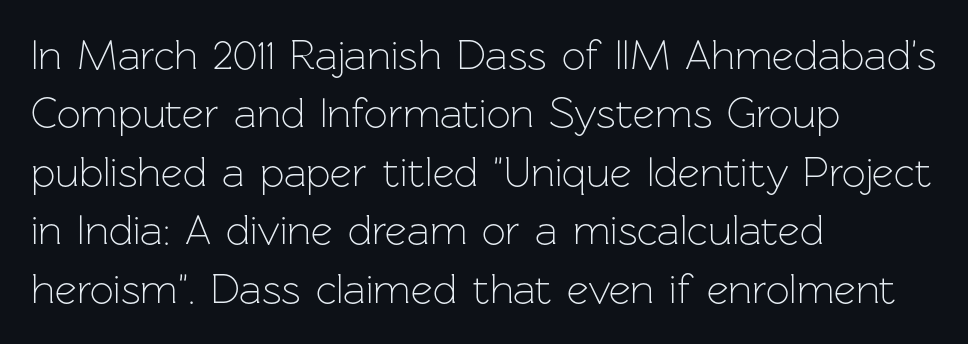
The image shows 42 px light sans-serif type, upright; set left-aligned, normal line spacing (1.39x), normal letter spacing, not underlined; low stroke contrast and a medium x-height.
